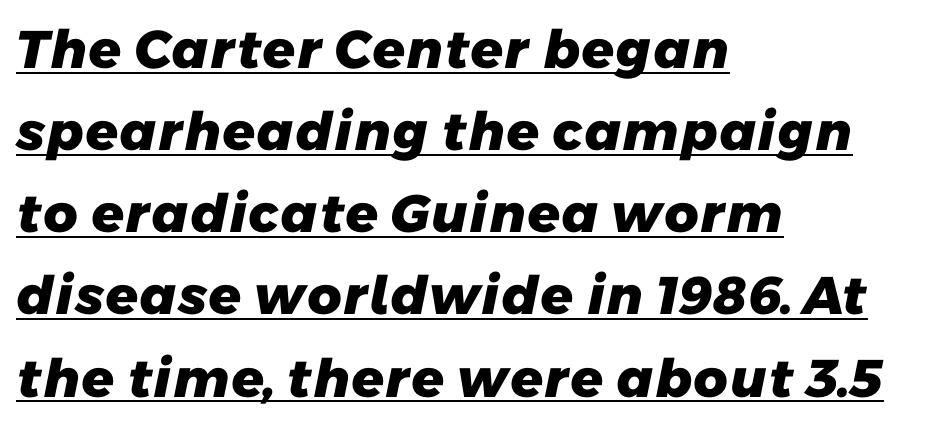
{"serif": "no", "bold": "yes", "weight": "heavy", "width": "normal", "stroke_contrast": "low", "x_height": "medium", "monospaced": "no", "underline": "yes", "align": "left", "line_spacing": "normal", "line_spacing_ratio": 1.55, "letter_spacing": "normal", "letter_spacing_em": 0.0, "glyph_px": 53}
